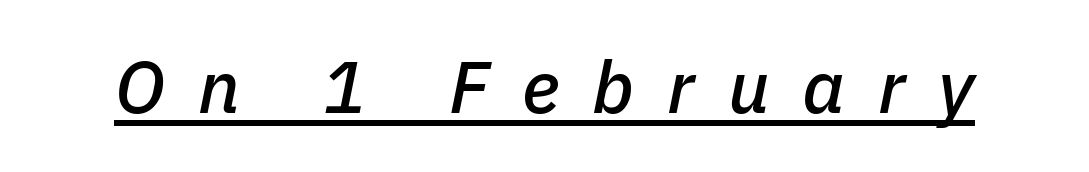
{"italic": "yes", "lean": "right", "slant_degrees": 11, "width": "normal", "stroke_contrast": "low", "x_height": "medium", "monospaced": "no", "underline": "yes", "letter_spacing": "wide", "letter_spacing_em": 0.45, "glyph_px": 73}
